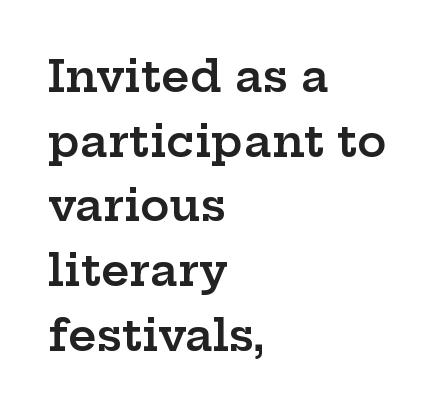
The image shows 44 px semibold, wide serif type, upright; set left-aligned, normal line spacing (1.47x), normal letter spacing, not underlined; low stroke contrast and a medium x-height.
